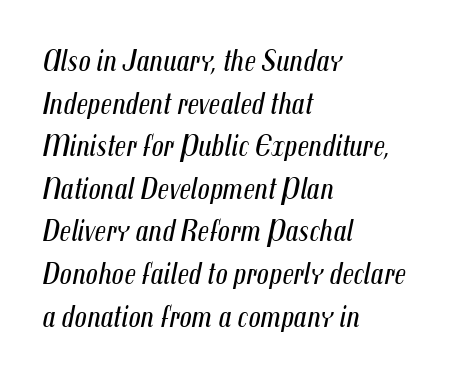
Q: Is the text bold? A: No.
Q: Is the text italic (slanted)? A: Yes, it leans right by about 12 degrees.
Q: Is the text underlined? A: No.
Q: How is the paragraph aligned? A: Left-aligned.
Q: Is the spacing between letters normal or unusually wide? A: Normal.
Q: Is the spacing between lines tight, normal or loose? A: Normal.
Q: Width (condensed, normal, or wide)? A: Condensed.
Q: Stroke contrast? A: Medium.
Q: x-height? A: Medium.
Q: Monospaced? A: No.
